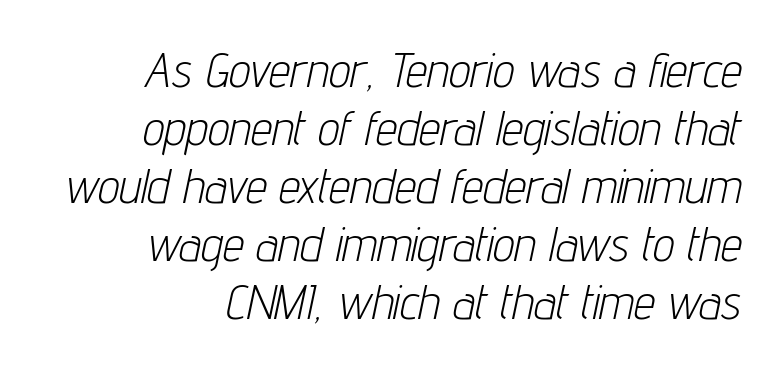
{"italic": "yes", "lean": "right", "slant_degrees": 12, "bold": "no", "weight": "light", "width": "condensed", "stroke_contrast": "low", "x_height": "medium", "monospaced": "no", "underline": "no", "align": "right", "line_spacing_ratio": 1.21, "letter_spacing": "normal", "letter_spacing_em": 0.0, "glyph_px": 48}
